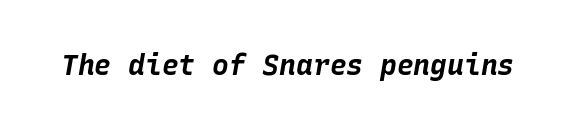
{"italic": "yes", "lean": "right", "slant_degrees": 10, "bold": "yes", "weight": "bold", "width": "normal", "stroke_contrast": "low", "x_height": "large", "monospaced": "yes", "underline": "no", "letter_spacing": "normal", "letter_spacing_em": 0.0, "glyph_px": 28}
